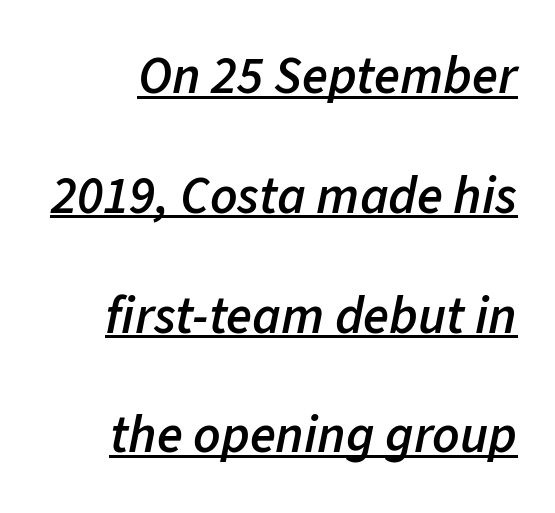
The passage shown is semibold, sitting just below true bold. Leading is clearly above the norm, producing a sparse column. Think of a printed novel: that variable character pitch is what you see here. Italic? Definitely — the glyphs are oblique. All the whitespace from short lines collects on the left.
